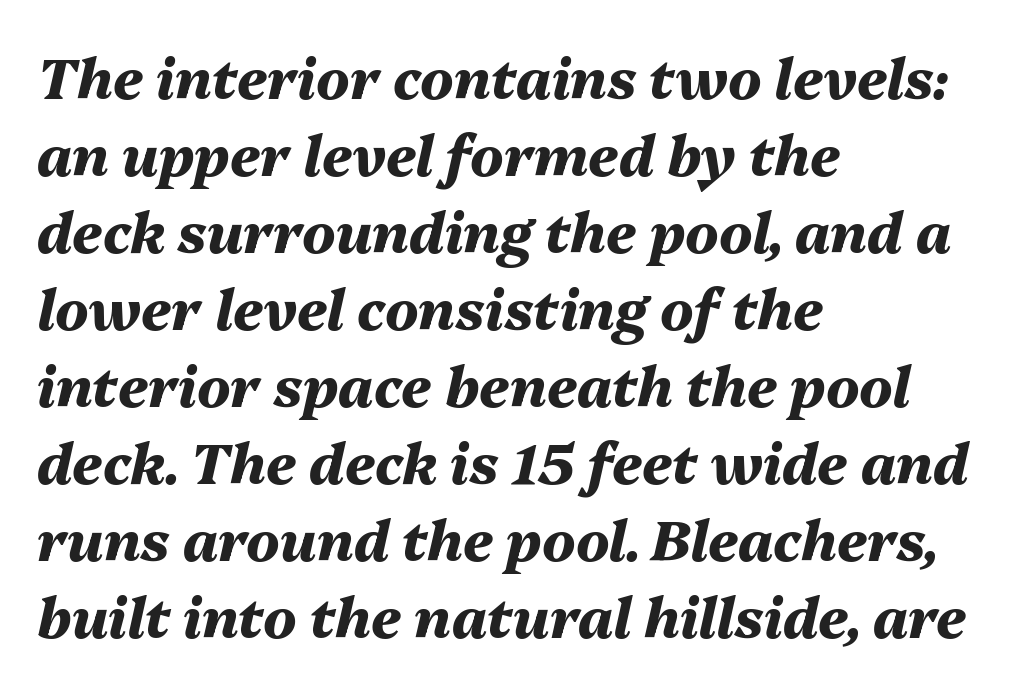
The rendering uses natural spacing where letterforms have individual widths. The face used here has a pronounced slope to its letters. Does the leading feel generous? No, just average. Visually the block forms a straight wall on the left and a jagged coastline on the right.
